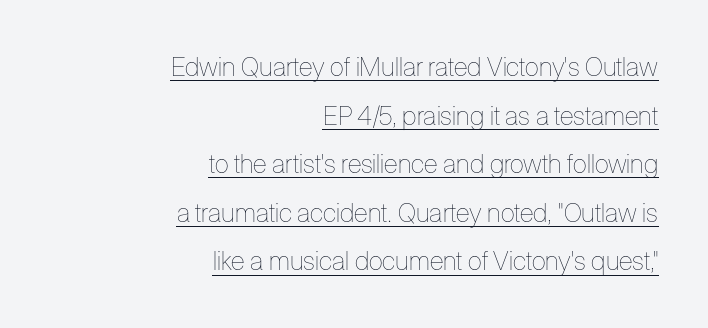
The image shows 26 px text type, upright; set right-aligned, line spacing 1.87x, normal letter spacing, underlined.
